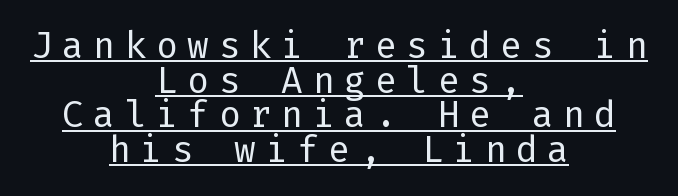
No extra ink here — the face is not bold. The text block is weighted toward neither margin, spreading evenly from the middle. Serifs: no, the terminals of the letterforms are clean. Every word sits above its own underline. Look at the tracking — it's clearly loosened, letters drifting apart.
